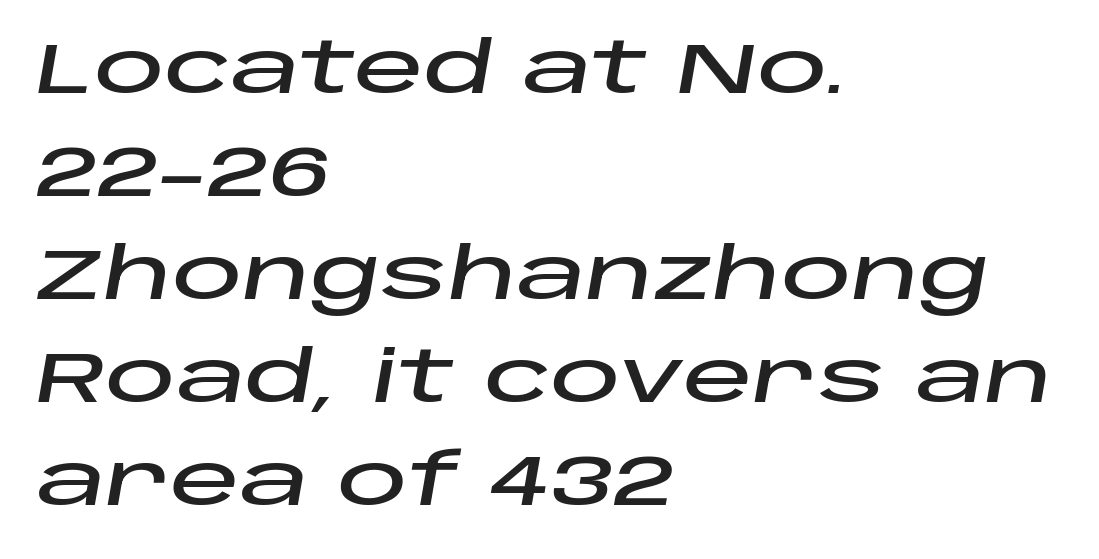
The image shows 70 px wide type, italic (leaning right); set left-aligned, normal line spacing (1.47x), normal letter spacing, not underlined; low stroke contrast and a large x-height.
